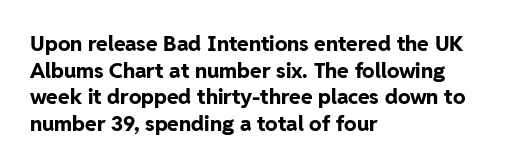
The image shows 21 px bold type, upright; set left-aligned, normal line spacing (1.27x), normal letter spacing, not underlined.
